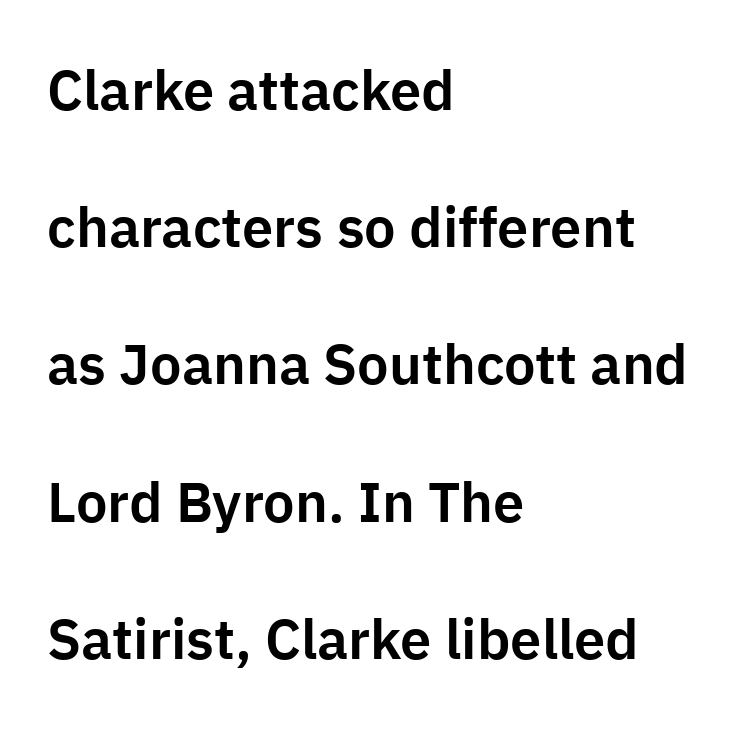
This sample uses plain, unmodified letter spacing. Looks like regular typesetting: each glyph gets only the width it needs. The passage shown is not underscored anywhere. Upright lettering throughout.
